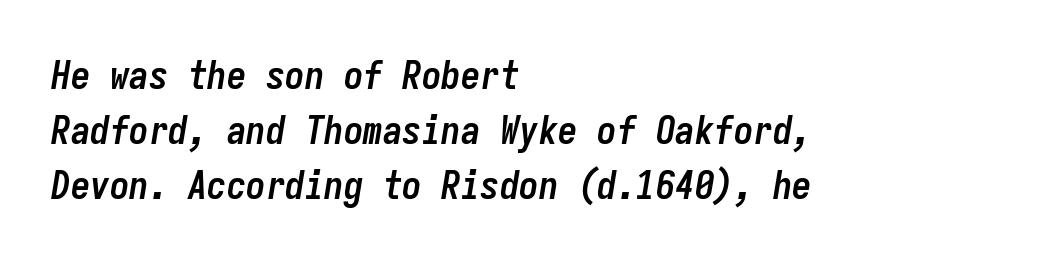
This rendering leaves character spacing at its baseline value. Clear beneath every line of the passage. What weight is shown? A full bold with thick strokes. Spacing verdict: monospaced, one width for all characters.
